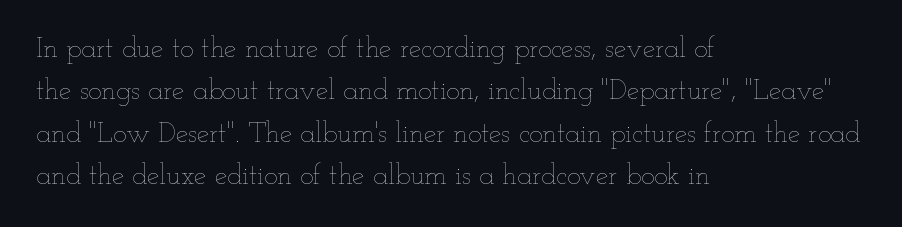
Q: Is the text bold? A: No.
Q: Is the text italic (slanted)? A: No, it is upright.
Q: Is the text underlined? A: No.
Q: How is the paragraph aligned? A: Left-aligned.
Q: Is the spacing between letters normal or unusually wide? A: Normal.
Q: Is the spacing between lines tight, normal or loose? A: Normal.
Q: Width (condensed, normal, or wide)? A: Wide.
Q: Stroke contrast? A: Low.
Q: x-height? A: Small.
Q: Monospaced? A: No.
